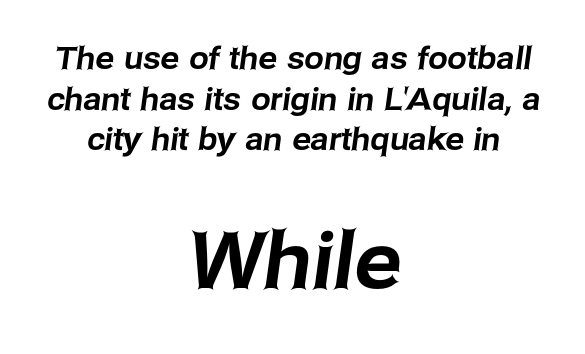
{"serif": "no", "width": "normal", "stroke_contrast": "low", "x_height": "medium", "monospaced": "no", "underline": "no", "align": "center", "line_spacing": "normal", "line_spacing_ratio": 1.31, "letter_spacing": "normal", "letter_spacing_em": 0.0, "larger_block": "second", "size_ratio": 2.52, "glyph_px": 78}
